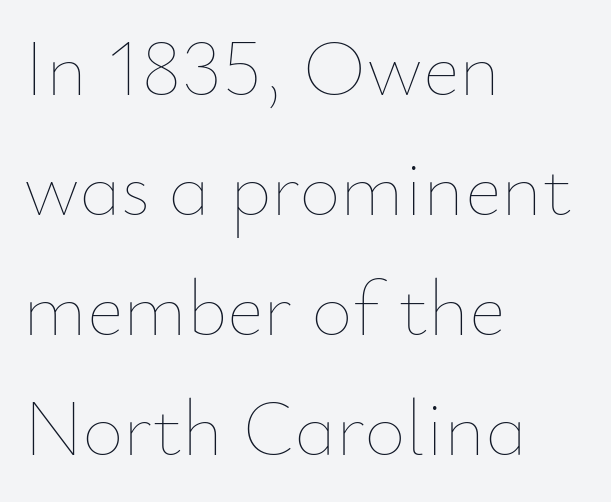
The image shows 79 px thin type, upright; set left-aligned, normal line spacing (1.52x), normal letter spacing, not underlined; low stroke contrast and a small x-height.
